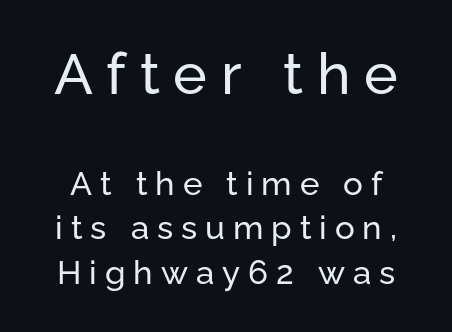
The first block has been scaled up relative to the second. A typesetter would call this proportional, since set widths differ per character. A normal amount of white space separates one row of letters from the next. Honestly, the letter spacing is so wide it's the main thing you notice. No italicization has been applied; the sample stays upright. A bare baseline throughout the passage.
